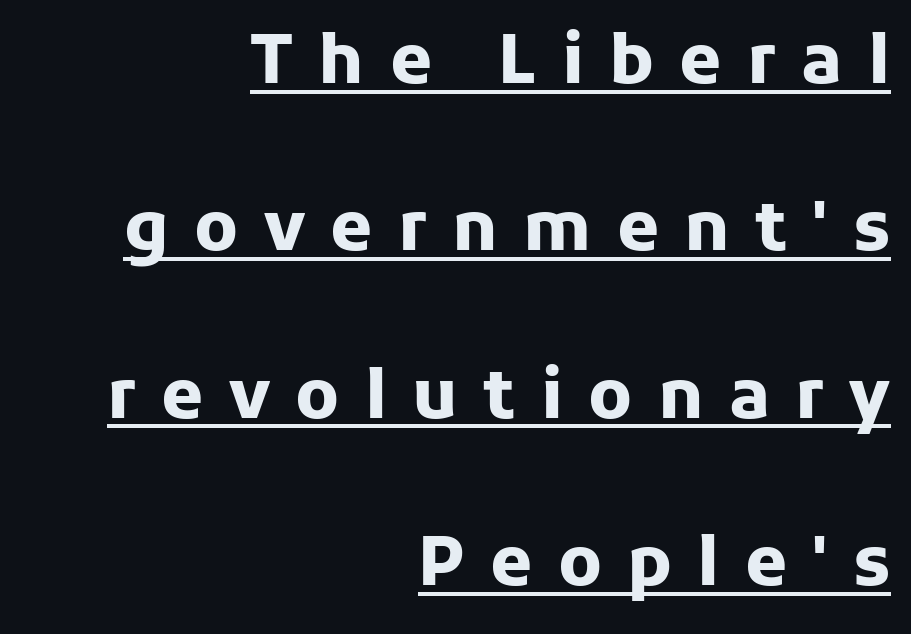
The vertical gap from one line to the next is large. Spacing between characters has been opened up far beyond the box default. All the whitespace from short lines collects on the left. Posture: vertical.
